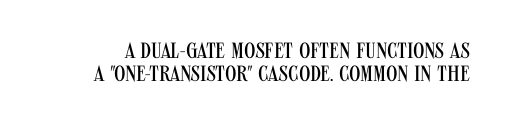
Each new line begins almost immediately beneath the previous one. This rendering features lettering with no underline. In terms of posture, this sample is upright. No extra tracking has been applied to these lines.
